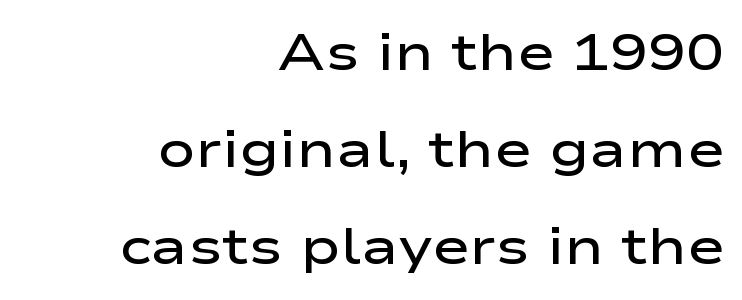
{"serif": "no", "italic": "no", "bold": "semi", "weight": "semibold", "width": "wide", "stroke_contrast": "low", "x_height": "medium", "monospaced": "no", "underline": "no", "align": "right", "line_spacing": "loose", "line_spacing_ratio": 1.9, "letter_spacing": "normal", "letter_spacing_em": 0.0, "glyph_px": 51}
